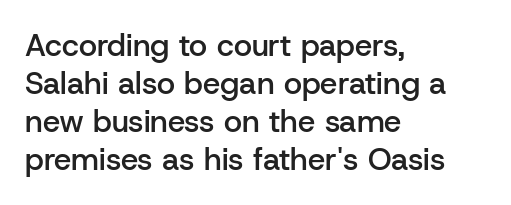
Q: Is the text bold? A: Semi-bold.
Q: Is the text italic (slanted)? A: No, it is upright.
Q: Is the typeface a serif or a sans-serif typeface? A: Sans-serif.
Q: Is the text underlined? A: No.
Q: How is the paragraph aligned? A: Left-aligned.
Q: Is the spacing between letters normal or unusually wide? A: Normal.
Q: Width (condensed, normal, or wide)? A: Normal.
Q: Stroke contrast? A: Low.
Q: x-height? A: Medium.
Q: Monospaced? A: No.
